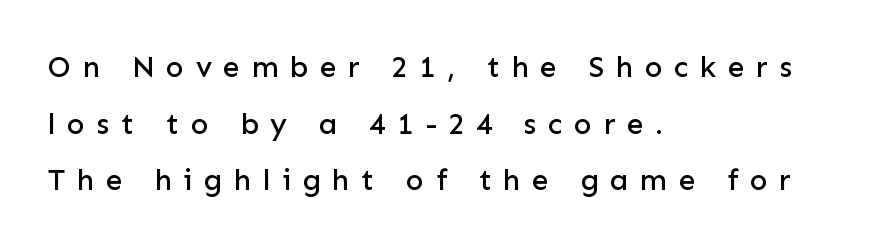
The image shows 30 px sans-serif type, upright; set left-aligned, line spacing 1.89x, unusually wide letter spacing (+0.38 em), not underlined; low stroke contrast and a medium x-height.
